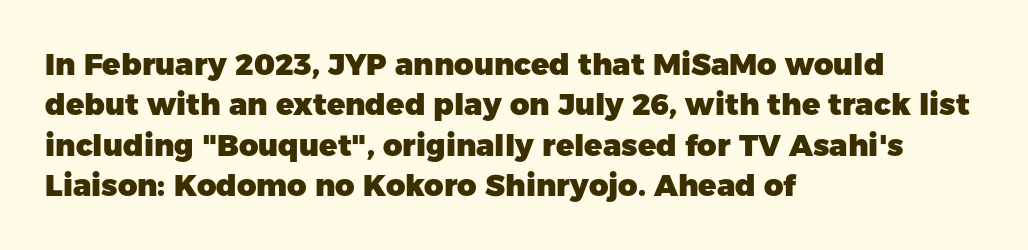
The image shows 30 px heavy sans-serif type, upright; set left-aligned, normal line spacing (1.35x), normal letter spacing, not underlined; low stroke contrast and a medium x-height.
